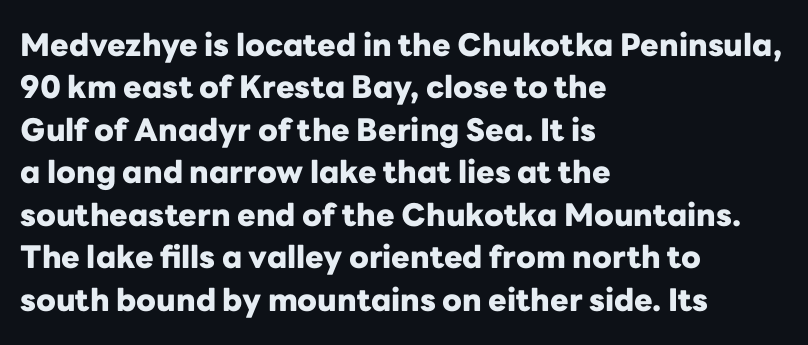
{"serif": "no", "italic": "no", "bold": "yes", "weight": "heavy", "width": "normal", "stroke_contrast": "low", "x_height": "medium", "monospaced": "no", "underline": "no", "align": "left", "line_spacing": "normal", "line_spacing_ratio": 1.37, "letter_spacing": "normal", "letter_spacing_em": 0.0, "glyph_px": 31}
